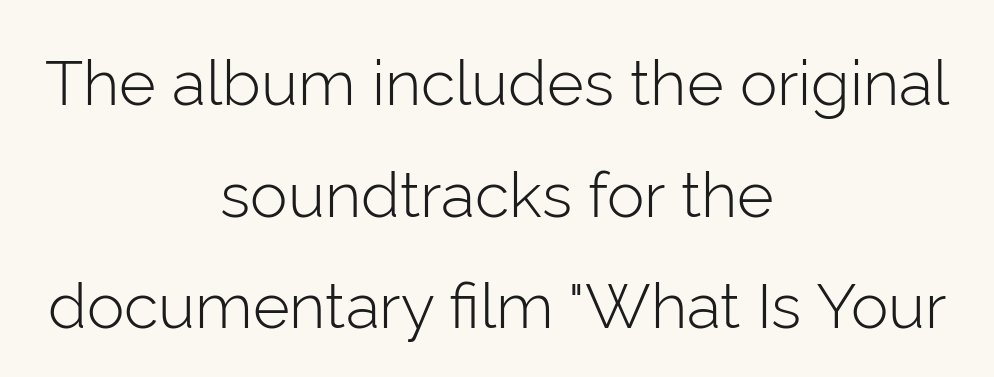
{"serif": "no", "italic": "no", "bold": "no", "weight": "light", "width": "normal", "stroke_contrast": "low", "x_height": "medium", "monospaced": "no", "underline": "no", "align": "center", "line_spacing_ratio": 1.77, "letter_spacing": "normal", "letter_spacing_em": 0.0, "glyph_px": 63}
